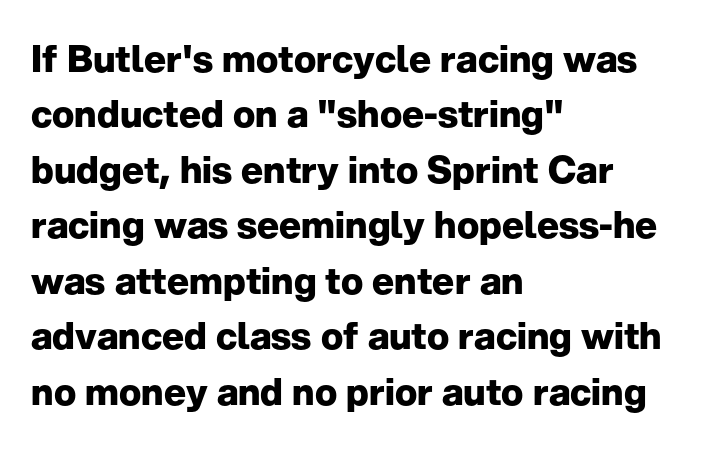
{"serif": "no", "italic": "no", "bold": "yes", "weight": "heavy", "width": "normal", "stroke_contrast": "low", "x_height": "medium", "monospaced": "no", "underline": "no", "align": "left", "line_spacing": "normal", "line_spacing_ratio": 1.5, "letter_spacing": "normal", "letter_spacing_em": 0.0, "glyph_px": 37}
